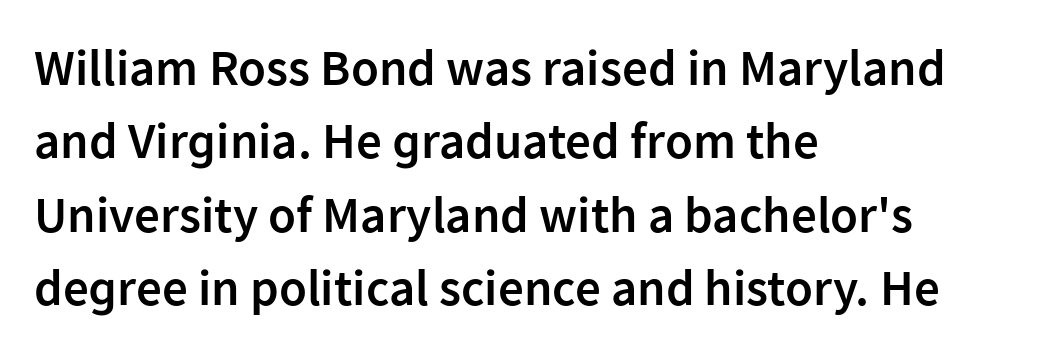
Classification — sans serif. Line spacing here is normal. Words appear dense and cohesive because spacing is normal. The specimen reads as upright at a glance.
